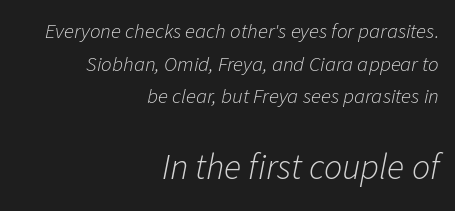
The image shows 36 px light type, italic (leaning right); set right-aligned, normal line spacing (1.55x), normal letter spacing, not underlined; the second (bottom) block is 1.71x larger; low stroke contrast and a medium x-height.
